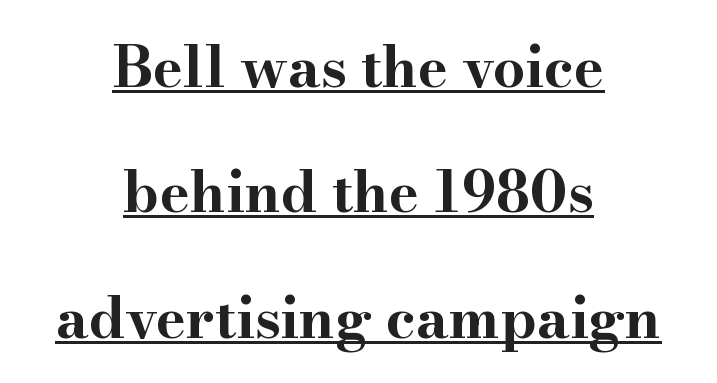
Q: Is the text bold? A: Yes.
Q: Is the text italic (slanted)? A: No, it is upright.
Q: Is the typeface a serif or a sans-serif typeface? A: Serif.
Q: Is the text underlined? A: Yes.
Q: How is the paragraph aligned? A: Centered.
Q: Is the spacing between letters normal or unusually wide? A: Normal.
Q: Is the spacing between lines tight, normal or loose? A: Loose.
Q: Width (condensed, normal, or wide)? A: Wide.
Q: Stroke contrast? A: High.
Q: x-height? A: Small.
Q: Monospaced? A: No.
